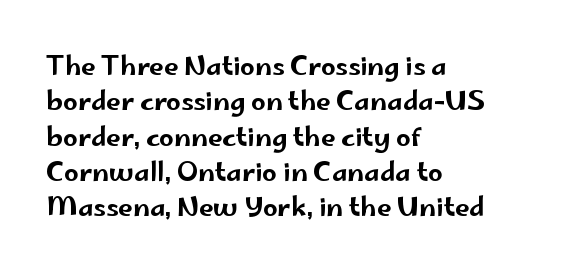
Q: Is the text italic (slanted)? A: No, it is upright.
Q: Is the text underlined? A: No.
Q: How is the paragraph aligned? A: Left-aligned.
Q: Is the spacing between letters normal or unusually wide? A: Normal.
Q: Is the spacing between lines tight, normal or loose? A: Normal.
